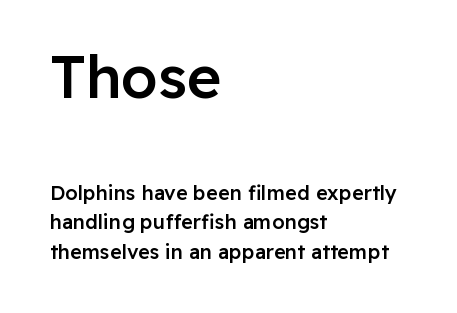
Posture: straight, roman, zero tilt. The passage shown stacks its lines at a standard gap. Horizontally, the lines are justified to the leading edge only. The face used here is a sans, in the tradition of grotesques and geometrics. A typesetter would call this proportional, since set widths differ per character. Quick note: underline off.
